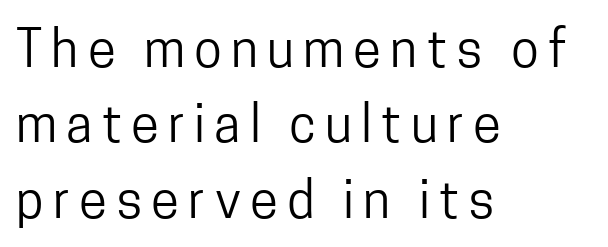
In CSS terms this would be text-align: left. Summary of weight: not heavy and not bold. You could not count columns in this text — the font is proportionally spaced. Regarding serifs, this sample does without them. Reading down the column, the eye jumps a familiar distance to each next line. Ordinary non-slanted type is in use.
